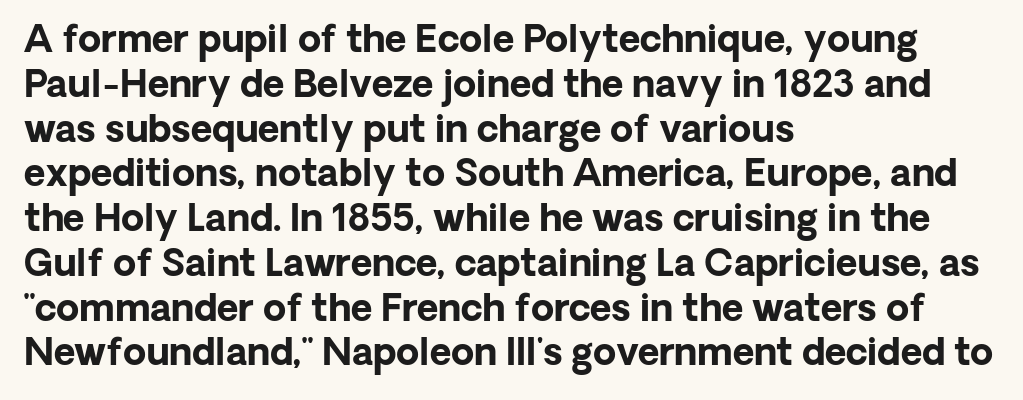
Q: Is the text bold? A: Yes.
Q: Is the text italic (slanted)? A: No, it is upright.
Q: Is the typeface a serif or a sans-serif typeface? A: Sans-serif.
Q: Is the text underlined? A: No.
Q: How is the paragraph aligned? A: Left-aligned.
Q: Is the spacing between letters normal or unusually wide? A: Normal.
Q: Width (condensed, normal, or wide)? A: Normal.
Q: Stroke contrast? A: Low.
Q: x-height? A: Medium.
Q: Monospaced? A: No.
